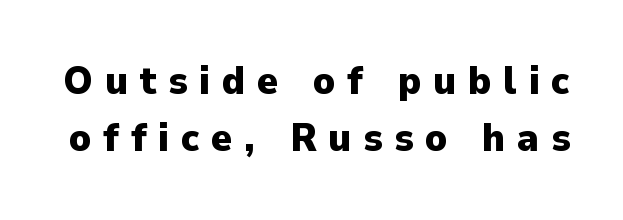
{"serif": "no", "italic": "no", "bold": "yes", "weight": "heavy", "width": "normal", "stroke_contrast": "low", "x_height": "medium", "monospaced": "no", "underline": "no", "line_spacing": "normal", "line_spacing_ratio": 1.43, "letter_spacing": "wide", "letter_spacing_em": 0.29, "glyph_px": 40}
